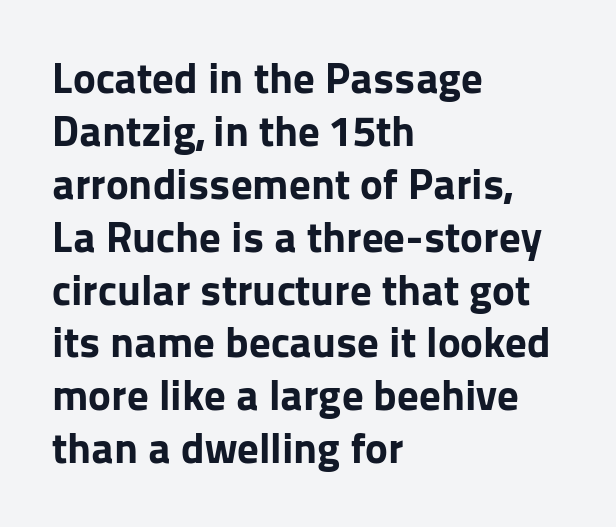
{"serif": "no", "italic": "no", "bold": "yes", "weight": "bold", "width": "normal", "stroke_contrast": "low", "x_height": "medium", "monospaced": "no", "underline": "no", "align": "left", "line_spacing_ratio": 1.23, "letter_spacing": "normal", "letter_spacing_em": 0.0, "glyph_px": 43}
